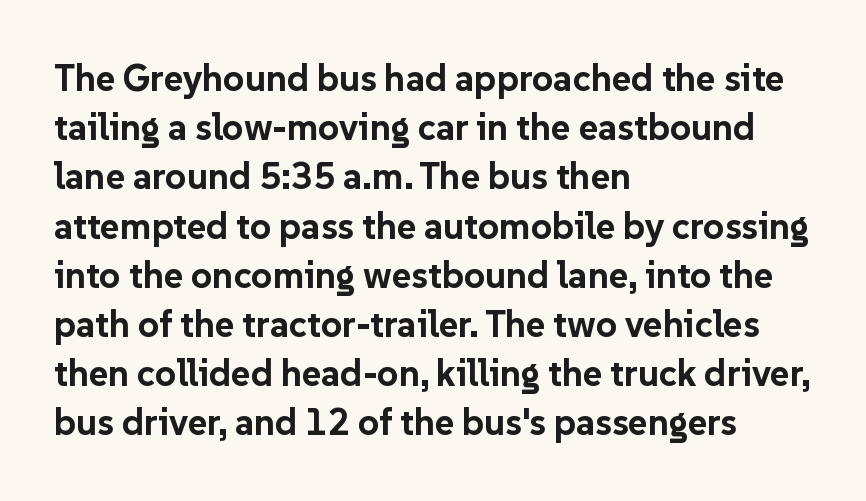
No italicization has been applied; the sample stays upright. What kind of face is this? One without serifs — a sans. Each glyph is drawn with heavy, bold strokes. Baseline-to-baseline distance is the conventional proportion of letter height. The zone under the glyphs is completely vacant.
